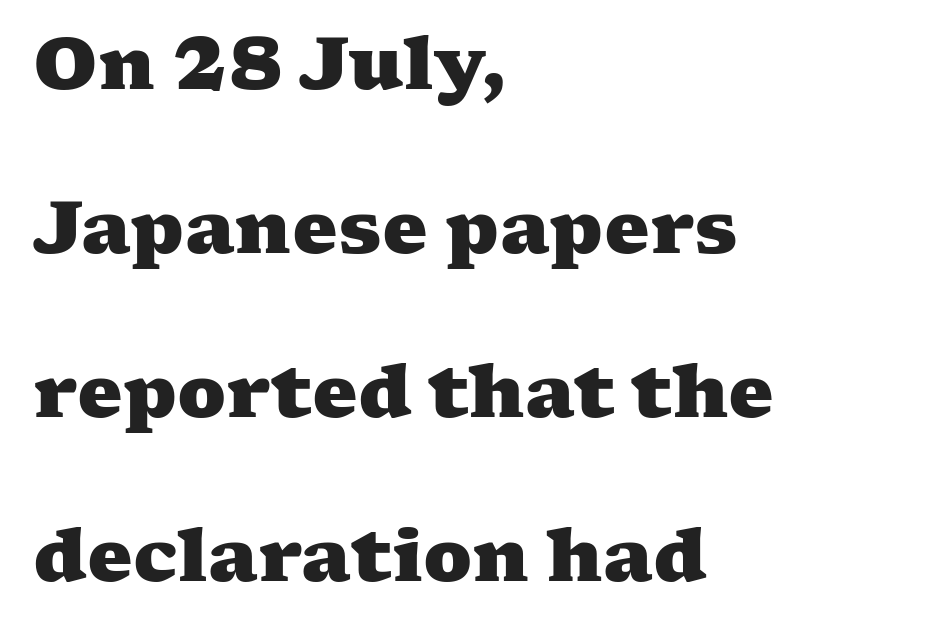
{"serif": "yes", "bold": "yes", "weight": "heavy", "width": "wide", "stroke_contrast": "medium", "x_height": "medium", "monospaced": "no", "underline": "no", "align": "left", "line_spacing": "loose", "line_spacing_ratio": 2.28, "letter_spacing": "normal", "letter_spacing_em": 0.0, "glyph_px": 72}
